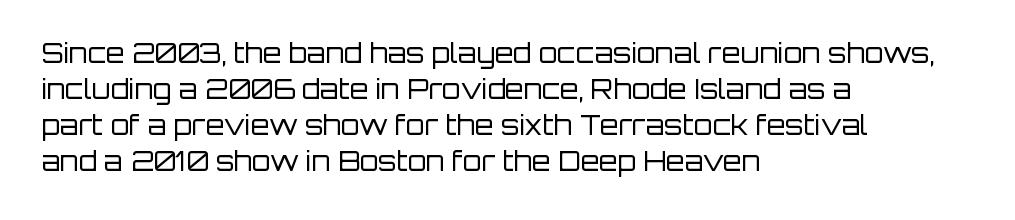
Q: Is the text bold? A: No.
Q: Is the text italic (slanted)? A: No, it is upright.
Q: Is the text underlined? A: No.
Q: How is the paragraph aligned? A: Left-aligned.
Q: Is the spacing between letters normal or unusually wide? A: Normal.
Q: Is the spacing between lines tight, normal or loose? A: Normal.
